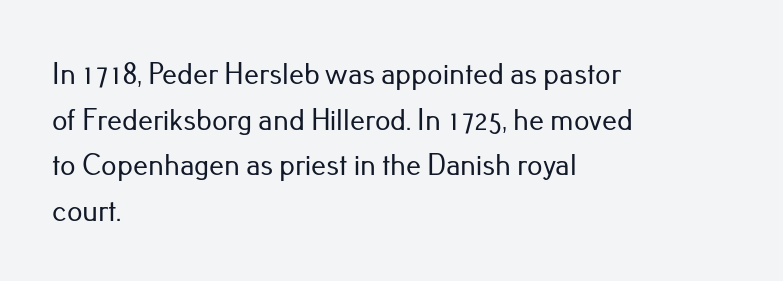
The passage shown has conventional tracking throughout. The specimen reads as upright at a glance. The rag falls on the right side of this text block. Here the designer chose a conventional face with non-uniform glyph widths.
